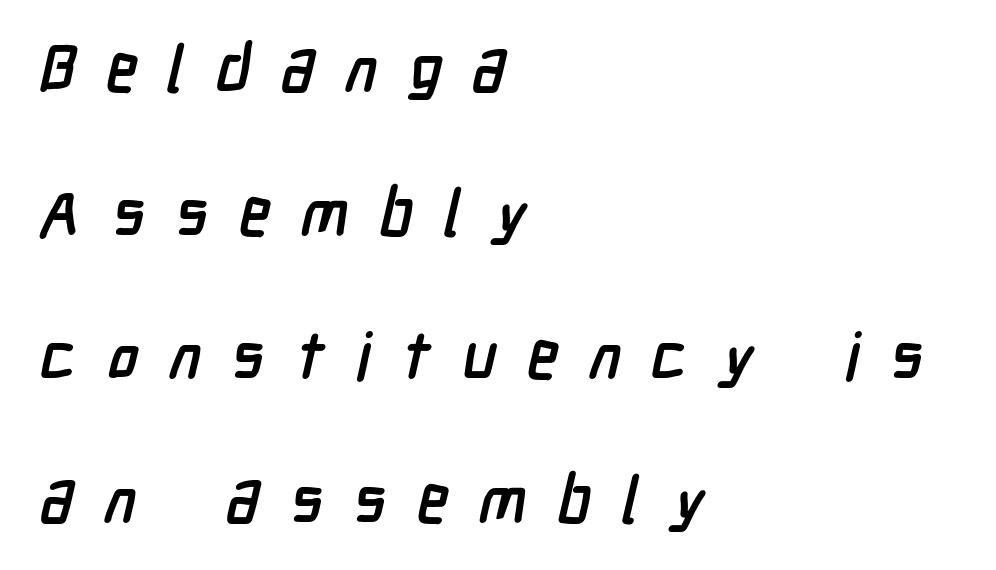
Q: Is the text bold? A: Yes.
Q: Is the typeface a serif or a sans-serif typeface? A: Sans-serif.
Q: Is the text underlined? A: No.
Q: How is the paragraph aligned? A: Left-aligned.
Q: Is the spacing between letters normal or unusually wide? A: Unusually wide.
Q: Is the spacing between lines tight, normal or loose? A: Loose.
Q: Width (condensed, normal, or wide)? A: Condensed.
Q: Stroke contrast? A: Low.
Q: x-height? A: Medium.
Q: Monospaced? A: No.
